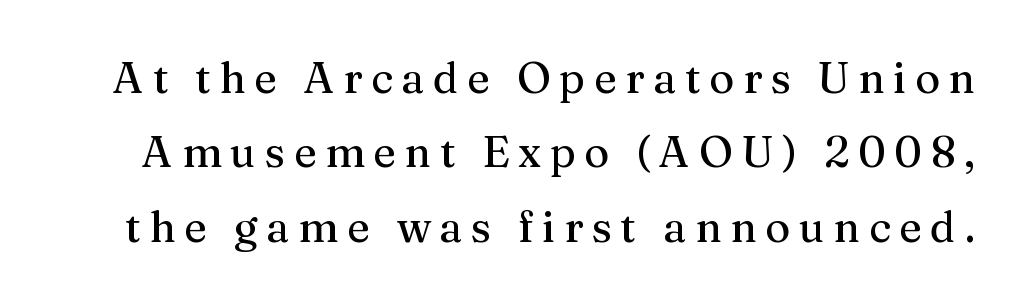
The image shows 43 px serif type, upright; set line spacing 1.73x, unusually wide letter spacing (+0.2 em), not underlined; medium stroke contrast and a medium x-height.
